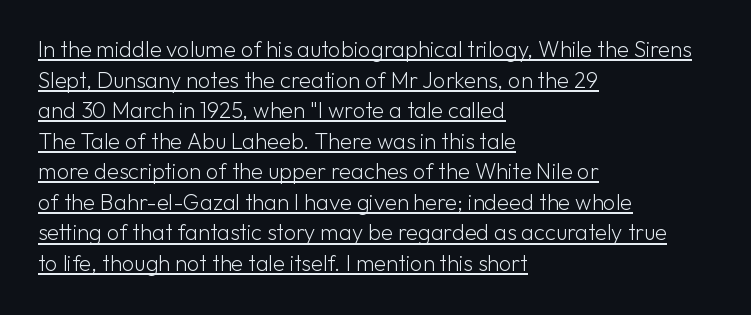
Q: Is the text bold? A: No.
Q: Is the text italic (slanted)? A: No, it is upright.
Q: Is the text underlined? A: Yes.
Q: How is the paragraph aligned? A: Left-aligned.
Q: Is the spacing between letters normal or unusually wide? A: Normal.
Q: Is the spacing between lines tight, normal or loose? A: Normal.
